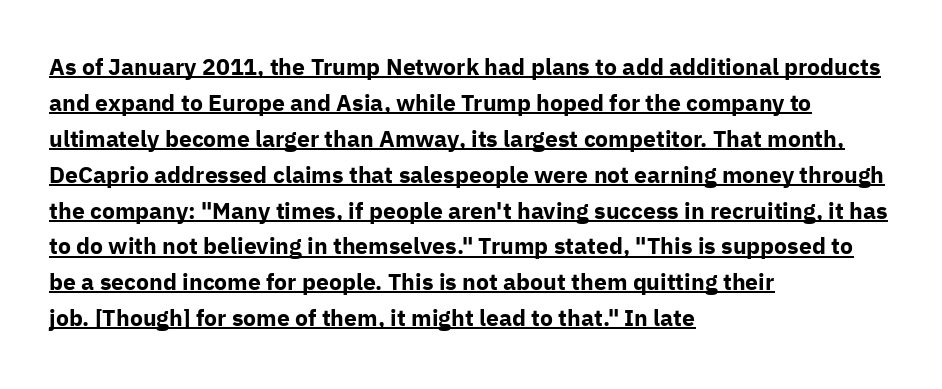
{"italic": "no", "bold": "yes", "underline": "yes", "align": "left", "line_spacing": "normal", "line_spacing_ratio": 1.56, "letter_spacing": "normal", "letter_spacing_em": 0.0, "glyph_px": 23}
